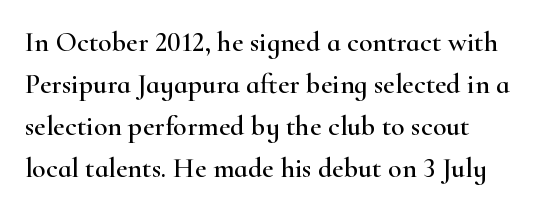
The image shows 28 px wide serif type, upright; set normal line spacing (1.5x), normal letter spacing, not underlined; high stroke contrast and a small x-height.
